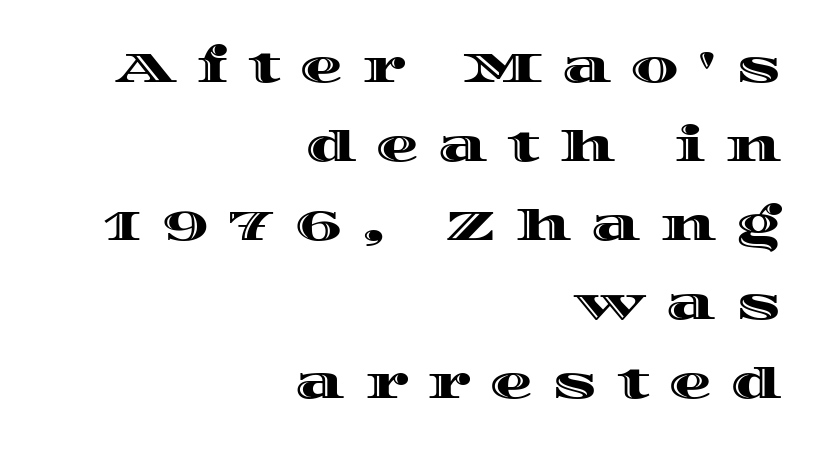
Tracking here is generous; glyphs stand well apart from one another. Any mark beneath the type? The region is blank. The passage is arranged like a letterhead date or caption credit — flush right. Every stem runs plumb, perpendicular to the baseline. Is this a fixed-width face? No — the glyphs have proportional, varying widths.
